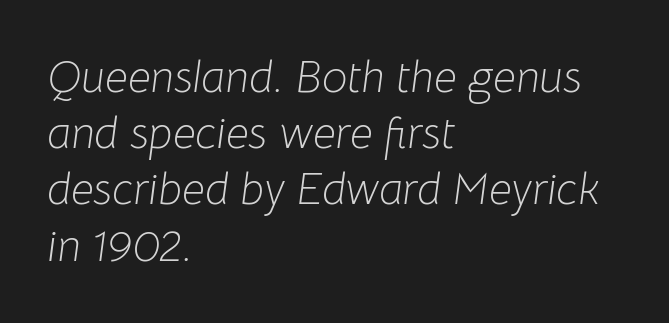
The image shows 45 px light type, italic (leaning right); set left-aligned, normal line spacing (1.25x), normal letter spacing, not underlined; low stroke contrast and a medium x-height.
